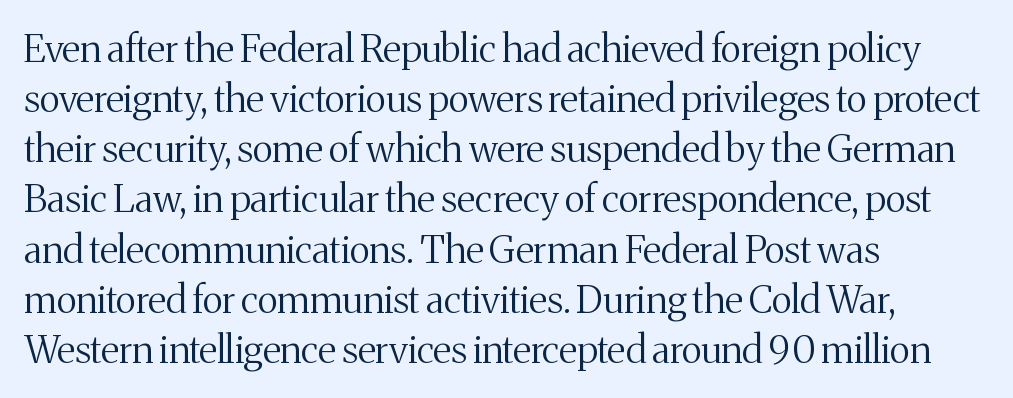
{"serif": "yes", "italic": "no", "bold": "no", "weight": "regular", "width": "normal", "stroke_contrast": "medium", "x_height": "medium", "monospaced": "no", "underline": "no", "align": "left", "line_spacing": "normal", "line_spacing_ratio": 1.32, "letter_spacing": "normal", "letter_spacing_em": 0.0, "glyph_px": 38}
